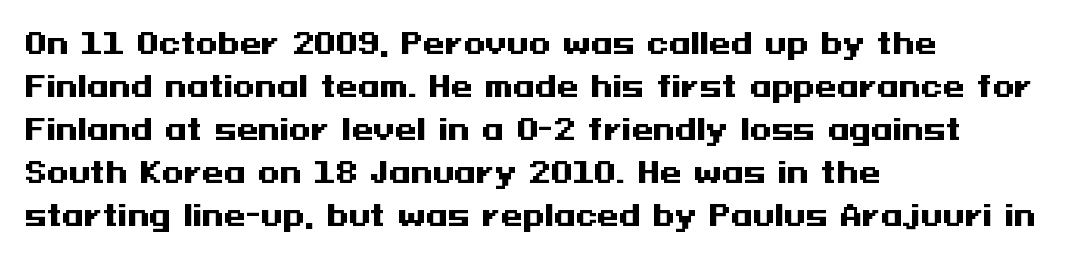
{"serif": "no", "italic": "no", "bold": "yes", "weight": "heavy", "width": "wide", "stroke_contrast": "medium", "x_height": "medium", "underline": "no", "align": "left", "line_spacing": "normal", "line_spacing_ratio": 1.54, "letter_spacing": "normal", "letter_spacing_em": 0.0, "glyph_px": 28}
